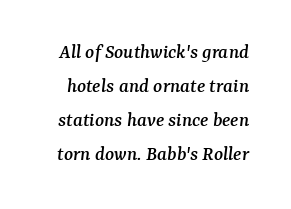
Q: Is the text italic (slanted)? A: Yes, it leans right by about 7 degrees.
Q: Is the text underlined? A: No.
Q: Is the spacing between letters normal or unusually wide? A: Normal.
Q: Is the spacing between lines tight, normal or loose? A: Normal.
